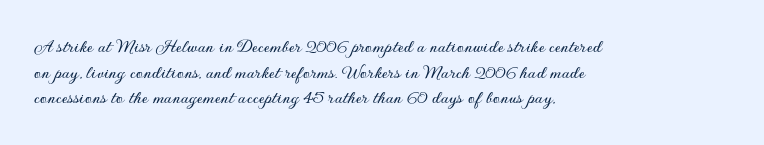
Nobody drew a line under any word here. The rendering uses a moderate line-height, typical for paragraphs. You could call the tracking neutral — neither tight nor loose. This sample is left-justified, so line endings fall wherever the words run out.
